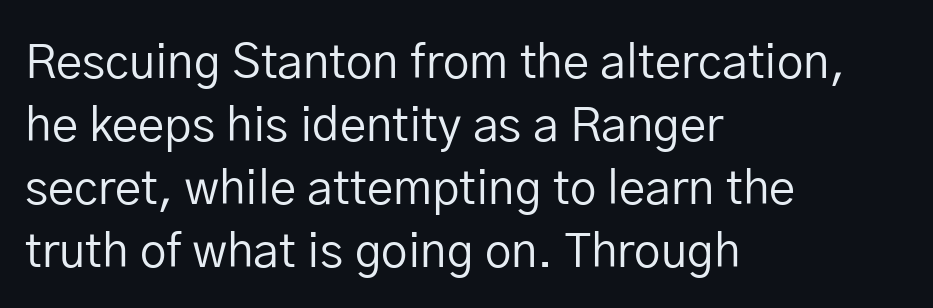
The image shows 47 px regular-weight sans-serif type, upright; set left-aligned, normal line spacing (1.34x), normal letter spacing, not underlined; low stroke contrast and a medium x-height.
